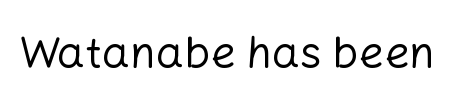
A roman cut, with each character standing at attention. Spacing between characters is what you'd get straight out of the box. A typesetter would call this proportional, since set widths differ per character. Check where the strokes stop: nothing finishes them off — pure sans.
